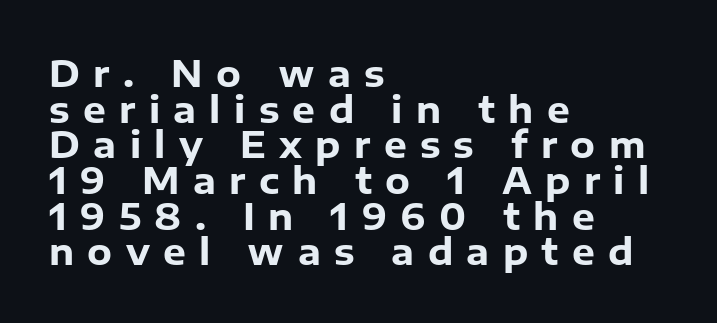
{"serif": "no", "italic": "no", "bold": "yes", "weight": "heavy", "width": "normal", "stroke_contrast": "low", "x_height": "medium", "monospaced": "no", "underline": "no", "align": "left", "line_spacing": "tight", "line_spacing_ratio": 0.99, "letter_spacing": "wide", "letter_spacing_em": 0.37, "glyph_px": 36}
